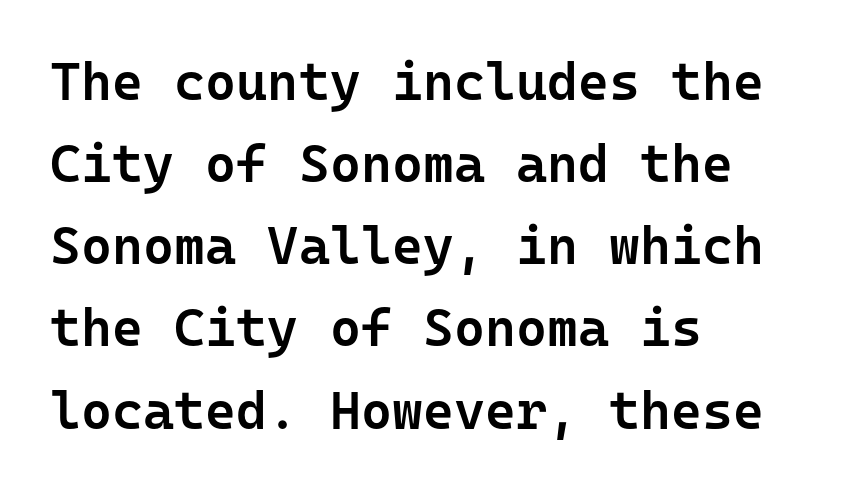
Q: Is the text bold? A: Semi-bold.
Q: Is the text italic (slanted)? A: No, it is upright.
Q: Is the typeface a serif or a sans-serif typeface? A: Sans-serif.
Q: Is the text underlined? A: No.
Q: How is the paragraph aligned? A: Left-aligned.
Q: Is the spacing between letters normal or unusually wide? A: Normal.
Q: Is the spacing between lines tight, normal or loose? A: Normal.
Q: Width (condensed, normal, or wide)? A: Normal.
Q: Stroke contrast? A: Low.
Q: x-height? A: Medium.
Q: Monospaced? A: Yes.
